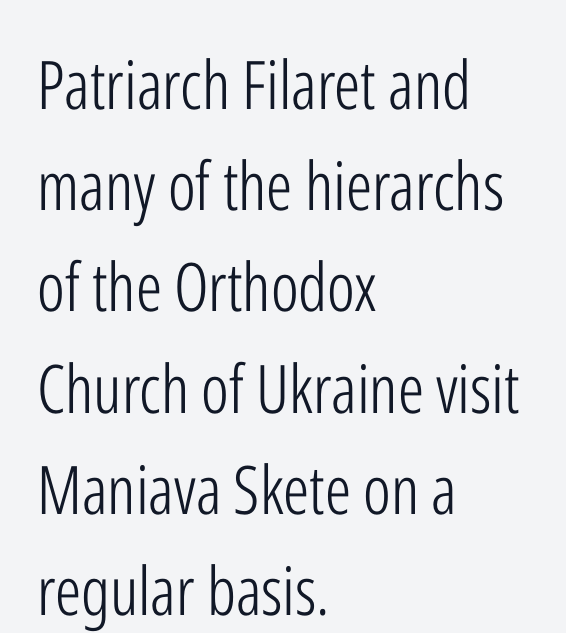
Character widths vary here, with narrow letters taking less room than wide ones. Line spacing here is normal. The typography opts for an upright posture over an oblique one. This rendering uses left alignment, leaving the right contour irregular.
